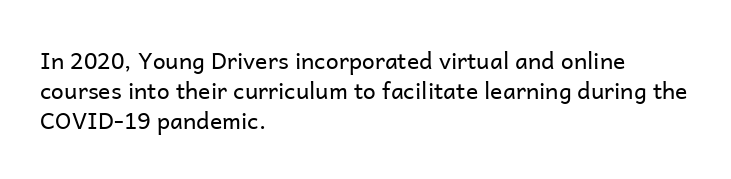
The image shows 23 px text type, upright; set left-aligned, normal line spacing (1.31x), normal letter spacing, not underlined.
